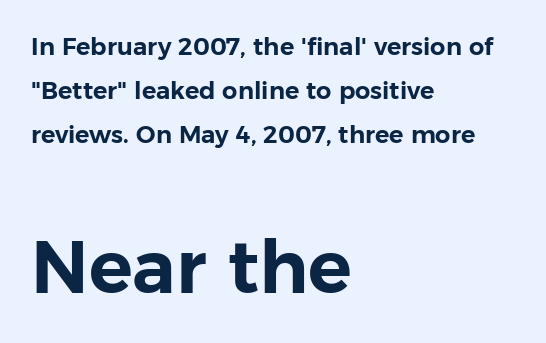
The image shows 73 px sans-serif type, upright; set left-aligned, line spacing 1.84x, normal letter spacing, not underlined; the second (bottom) block is 3.04x larger; low stroke contrast and a medium x-height.
